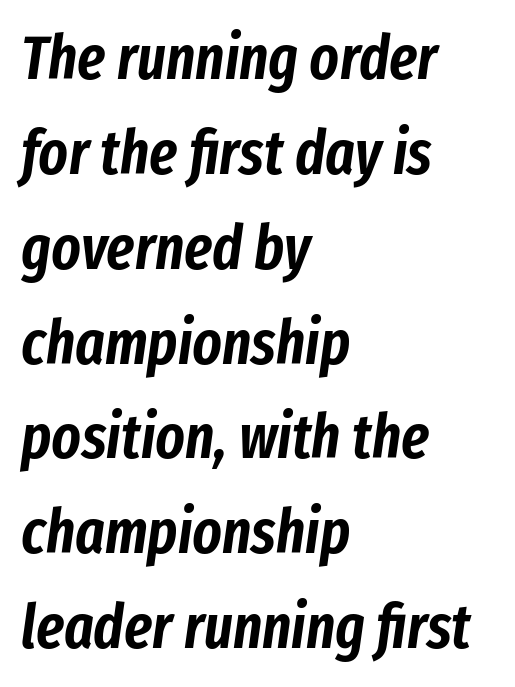
The lettering tilts uniformly, giving the passage an italic look. Is the block centered? No — it sits flush against the left margin. Proportional: the letters do not fall into vertical columns. The words here are not underlined.
